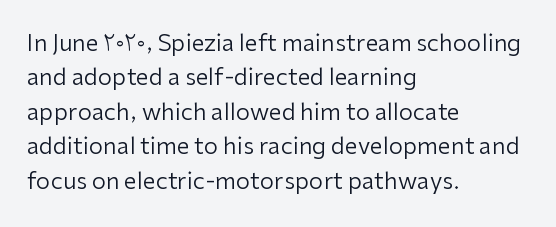
{"italic": "no", "bold": "no", "underline": "no", "align": "left", "line_spacing": "normal", "line_spacing_ratio": 1.5, "letter_spacing": "normal", "letter_spacing_em": 0.0, "glyph_px": 23}
